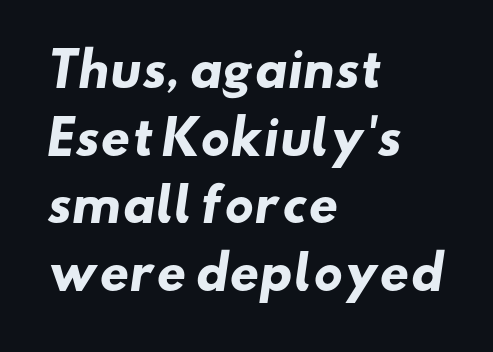
The image shows 46 px heavy, wide sans-serif type; set left-aligned, normal line spacing (1.47x), normal letter spacing, not underlined; low stroke contrast and a small x-height.
